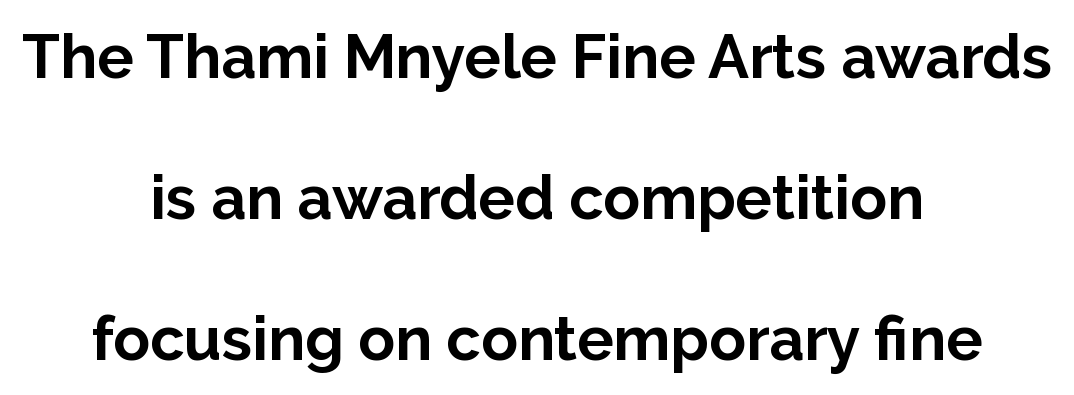
{"serif": "no", "italic": "no", "bold": "yes", "weight": "bold", "width": "normal", "stroke_contrast": "low", "x_height": "medium", "monospaced": "no", "underline": "no", "align": "center", "line_spacing": "loose", "line_spacing_ratio": 2.31, "letter_spacing": "normal", "letter_spacing_em": 0.0, "glyph_px": 61}
